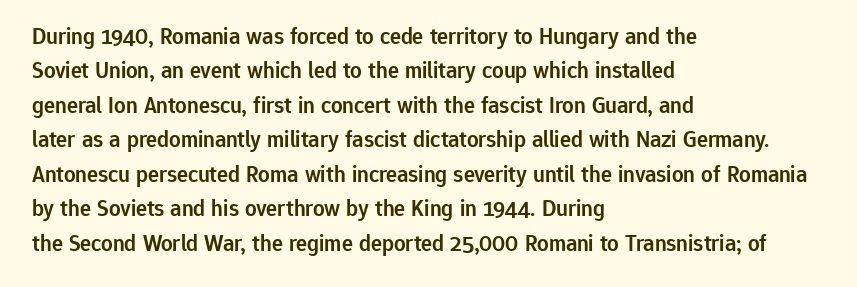
The sample has been set in demibold, a notch under bold. Students, observe: this is what conventionally led text looks like. All the whitespace from short lines collects on the right. Descenders are the only things crossing below the line.
